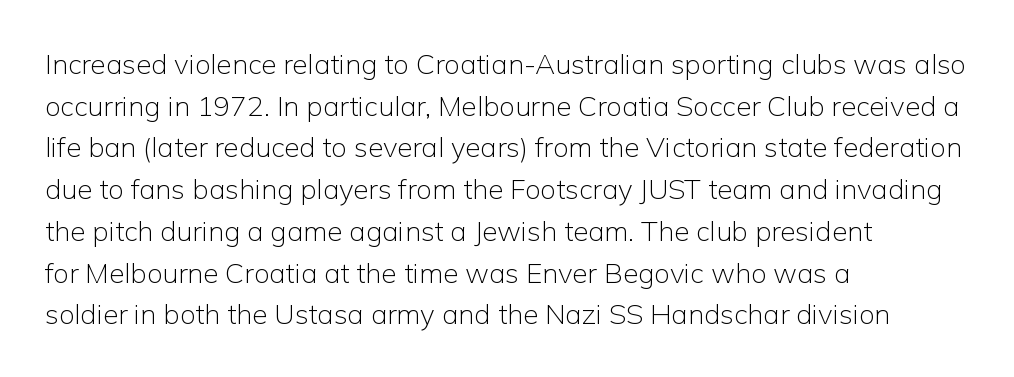
Proportional: the letters do not fall into vertical columns. Grotesque or geometric, the face here clearly has no serifs. How are the letters spaced? Ordinarily, with no added tracking. How would I describe the line gaps? Plain and ordinary.
